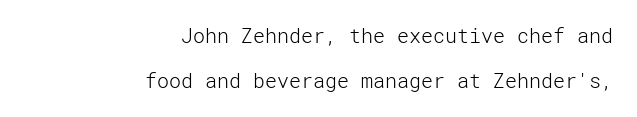
{"italic": "no", "bold": "no", "underline": "no", "align": "right", "line_spacing": "loose", "line_spacing_ratio": 2.23, "letter_spacing": "normal", "letter_spacing_em": 0.0, "glyph_px": 20}
